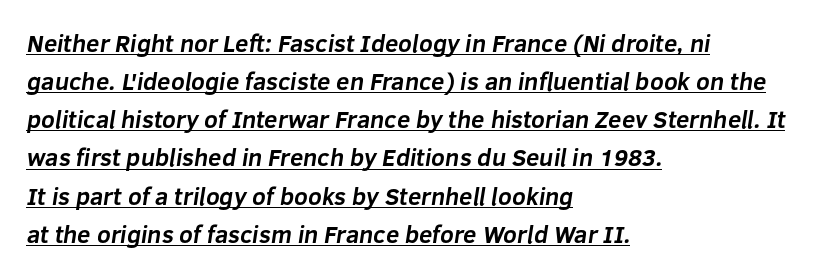
{"bold": "yes", "underline": "yes", "align": "left", "line_spacing": "normal", "line_spacing_ratio": 1.59, "letter_spacing": "normal", "letter_spacing_em": 0.0, "glyph_px": 24}
